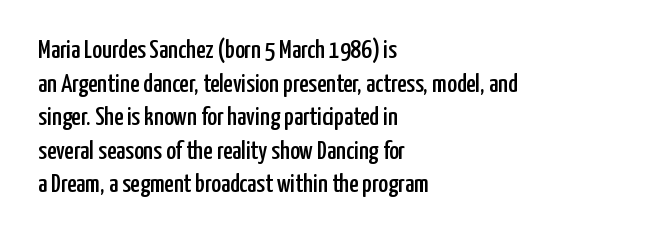
{"italic": "no", "underline": "no", "align": "left", "line_spacing": "normal", "line_spacing_ratio": 1.29, "letter_spacing": "normal", "letter_spacing_em": 0.0, "glyph_px": 26}
